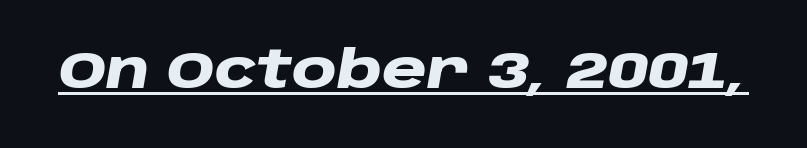
Q: Is the text bold? A: Yes.
Q: Is the text italic (slanted)? A: Yes, it leans right by about 10 degrees.
Q: Is the text underlined? A: Yes.
Q: Is the spacing between letters normal or unusually wide? A: Normal.
Q: Width (condensed, normal, or wide)? A: Wide.
Q: Stroke contrast? A: Low.
Q: x-height? A: Large.
Q: Monospaced? A: No.
